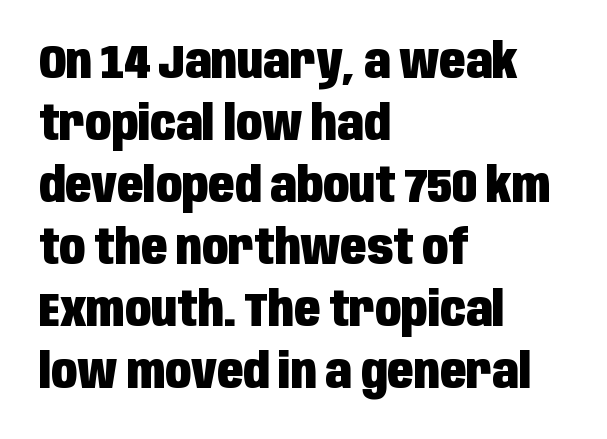
The image shows 48 px heavy, condensed sans-serif type, upright; set left-aligned, normal line spacing (1.29x), normal letter spacing, not underlined; low stroke contrast and a large x-height.
